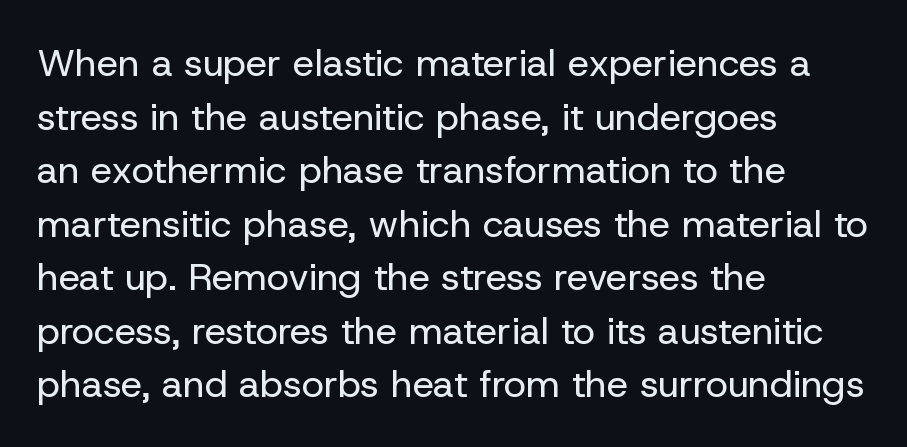
Q: Is the text bold? A: No.
Q: Is the text italic (slanted)? A: No, it is upright.
Q: Is the typeface a serif or a sans-serif typeface? A: Sans-serif.
Q: Is the text underlined? A: No.
Q: How is the paragraph aligned? A: Left-aligned.
Q: Is the spacing between letters normal or unusually wide? A: Normal.
Q: Is the spacing between lines tight, normal or loose? A: Normal.
Q: Width (condensed, normal, or wide)? A: Normal.
Q: Stroke contrast? A: Low.
Q: x-height? A: Medium.
Q: Monospaced? A: No.
